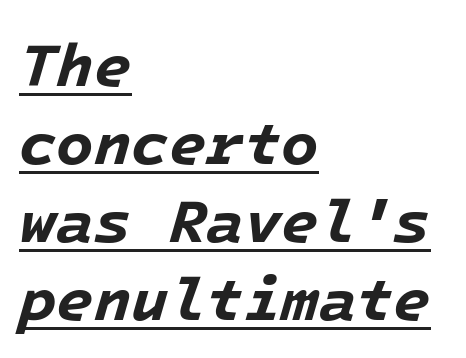
Q: Is the text bold? A: Yes.
Q: Is the text italic (slanted)? A: Yes, it leans right by about 16 degrees.
Q: Is the text underlined? A: Yes.
Q: How is the paragraph aligned? A: Left-aligned.
Q: Is the spacing between letters normal or unusually wide? A: Normal.
Q: Is the spacing between lines tight, normal or loose? A: Normal.
Q: Width (condensed, normal, or wide)? A: Normal.
Q: Stroke contrast? A: Low.
Q: x-height? A: Medium.
